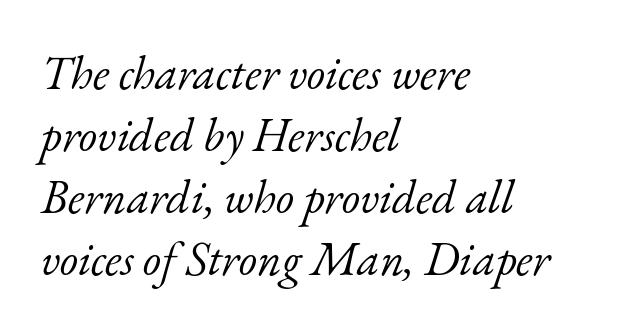
This sample is left-justified, so line endings fall wherever the words run out. This sample uses a serif face. Italic: yes, the glyphs are oblique. Spacing verdict: proportional, widths tailored to each character.
